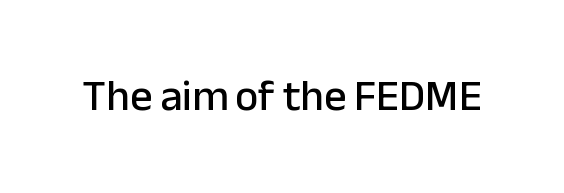
Q: Is the text italic (slanted)? A: No, it is upright.
Q: Is the typeface a serif or a sans-serif typeface? A: Sans-serif.
Q: Is the text underlined? A: No.
Q: Is the spacing between letters normal or unusually wide? A: Normal.
Q: Width (condensed, normal, or wide)? A: Normal.
Q: Stroke contrast? A: Low.
Q: x-height? A: Medium.
Q: Monospaced? A: No.
